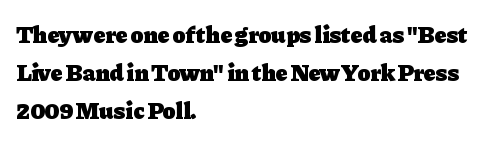
The image shows 24 px bold type, upright; set left-aligned, normal line spacing (1.58x), normal letter spacing, not underlined.
